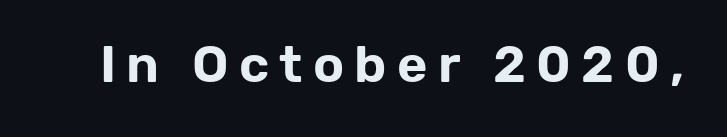
The area under the type is left untouched. The rendering inserts visible extra space after every character. The letters stand upright; this is a roman face. Font category for this specimen: sans-serif.
